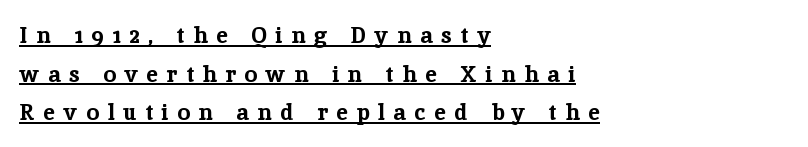
{"italic": "no", "bold": "yes", "underline": "yes", "align": "left", "line_spacing": "normal", "line_spacing_ratio": 1.68, "letter_spacing": "wide", "letter_spacing_em": 0.38, "glyph_px": 23}
